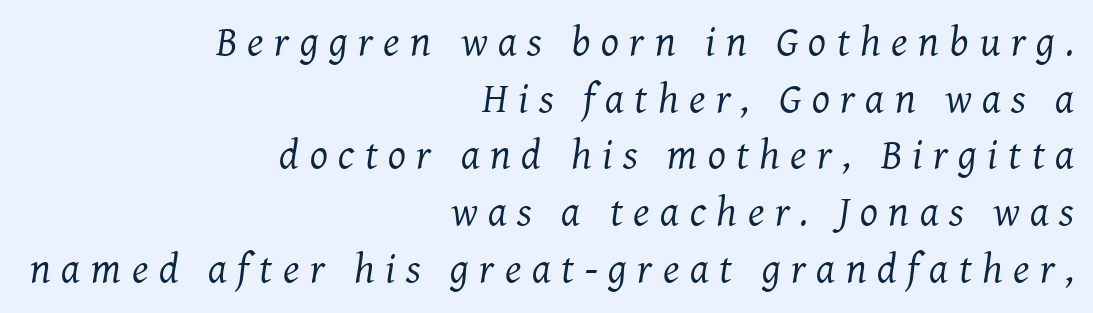
Q: Is the text bold? A: No.
Q: Is the text italic (slanted)? A: Yes, it leans right by about 7 degrees.
Q: Is the typeface a serif or a sans-serif typeface? A: Serif.
Q: Is the text underlined? A: No.
Q: How is the paragraph aligned? A: Right-aligned.
Q: Is the spacing between letters normal or unusually wide? A: Unusually wide.
Q: Is the spacing between lines tight, normal or loose? A: Normal.
Q: Width (condensed, normal, or wide)? A: Normal.
Q: Stroke contrast? A: Medium.
Q: x-height? A: Medium.
Q: Monospaced? A: No.
